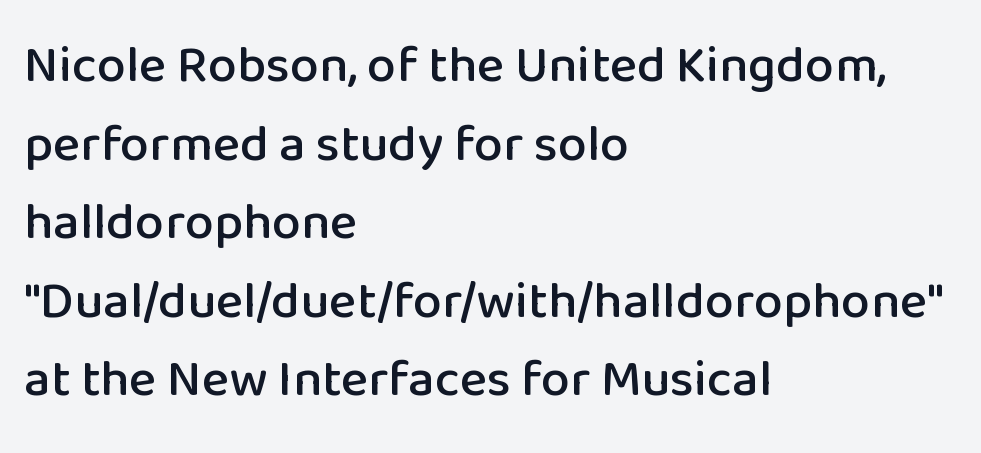
{"serif": "no", "italic": "no", "width": "normal", "stroke_contrast": "low", "x_height": "medium", "monospaced": "no", "underline": "no", "align": "left", "line_spacing": "normal", "line_spacing_ratio": 1.51, "letter_spacing": "normal", "letter_spacing_em": 0.0, "glyph_px": 52}
